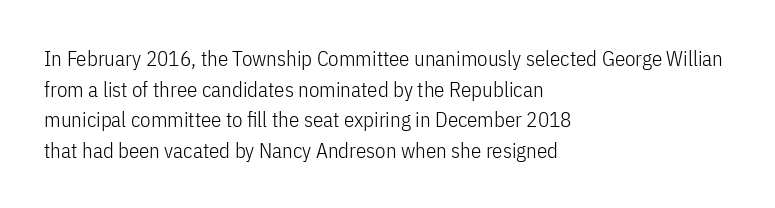
The image shows 21 px text type, upright; set left-aligned, normal line spacing (1.46x), normal letter spacing, not underlined.
